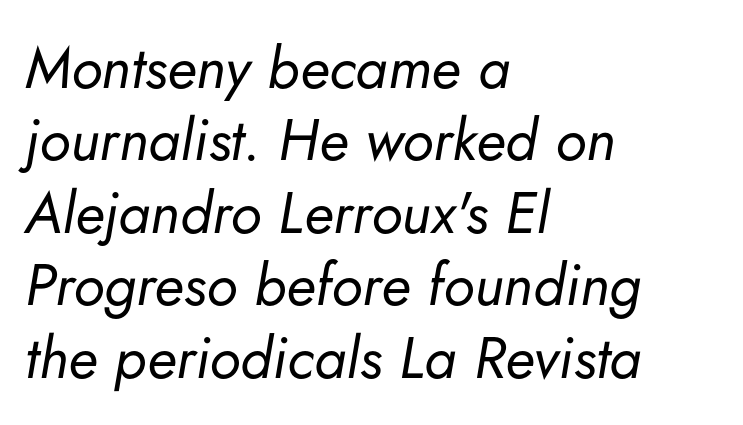
{"italic": "yes", "lean": "right", "slant_degrees": 5, "bold": "no", "weight": "regular", "width": "normal", "stroke_contrast": "low", "x_height": "small", "monospaced": "no", "underline": "no", "align": "left", "line_spacing": "normal", "line_spacing_ratio": 1.25, "letter_spacing": "normal", "letter_spacing_em": 0.0, "glyph_px": 58}
